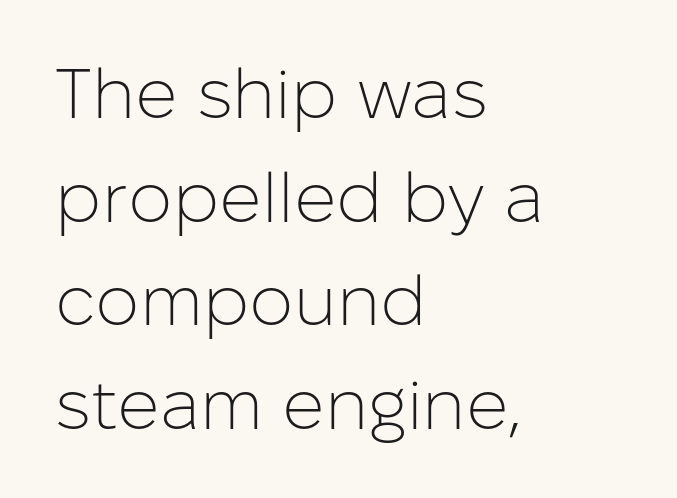
{"serif": "no", "italic": "no", "bold": "no", "weight": "light", "width": "normal", "stroke_contrast": "low", "x_height": "medium", "monospaced": "no", "underline": "no", "align": "left", "line_spacing": "normal", "line_spacing_ratio": 1.48, "letter_spacing": "normal", "letter_spacing_em": 0.0, "glyph_px": 70}
